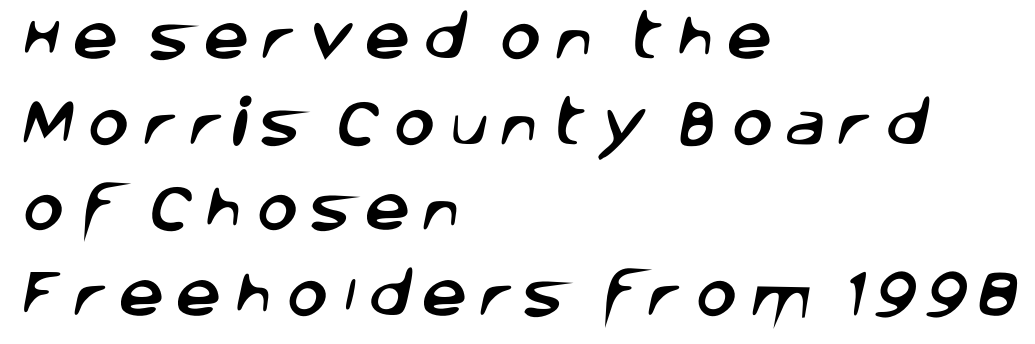
The image shows 51 px sans-serif type; set left-aligned, normal line spacing (1.68x), unusually wide letter spacing (+0.22 em), not underlined; low stroke contrast and a large x-height.
